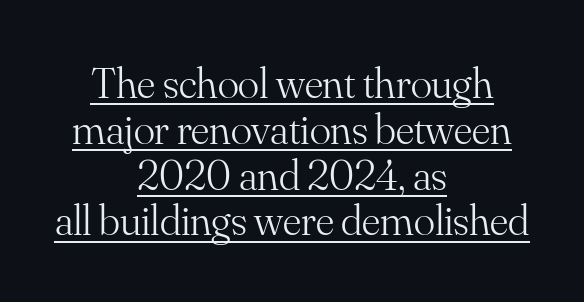
The image shows 44 px light serif type, upright; set centered, tight line spacing (1.04x), normal letter spacing, underlined; medium stroke contrast and a small x-height.
